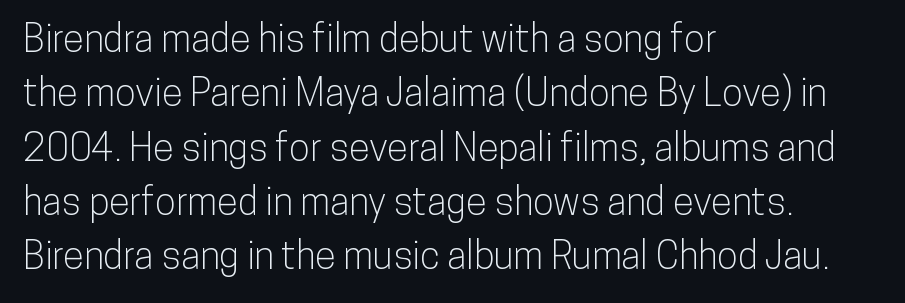
Q: Is the text italic (slanted)? A: No, it is upright.
Q: Is the typeface a serif or a sans-serif typeface? A: Sans-serif.
Q: Is the text underlined? A: No.
Q: How is the paragraph aligned? A: Left-aligned.
Q: Is the spacing between letters normal or unusually wide? A: Normal.
Q: Is the spacing between lines tight, normal or loose? A: Normal.
Q: Width (condensed, normal, or wide)? A: Condensed.
Q: Stroke contrast? A: Low.
Q: x-height? A: Medium.
Q: Monospaced? A: No.
